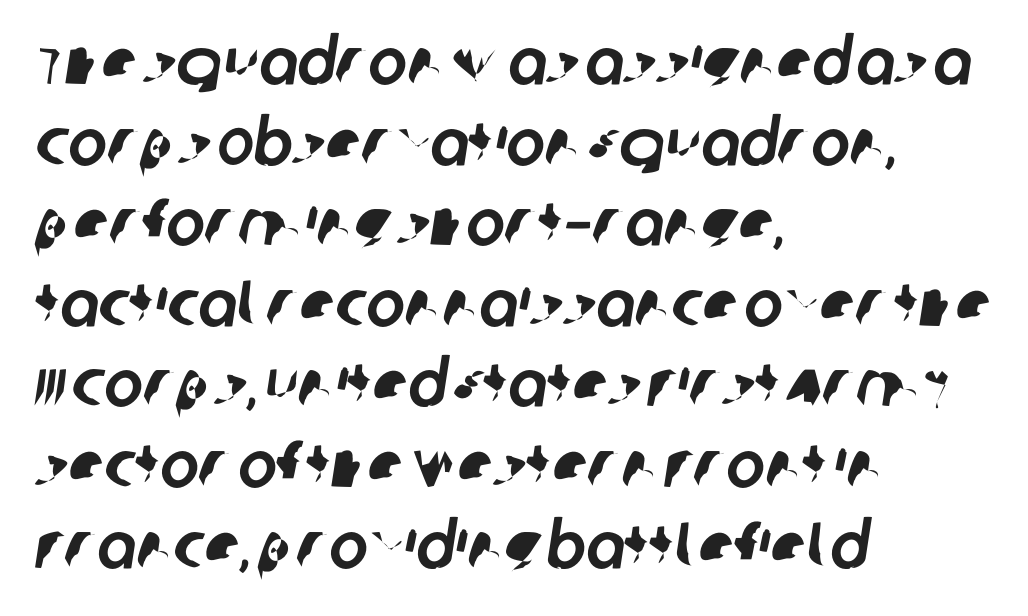
Q: Is the typeface a serif or a sans-serif typeface? A: Sans-serif.
Q: Is the text underlined? A: No.
Q: How is the paragraph aligned? A: Left-aligned.
Q: Is the spacing between letters normal or unusually wide? A: Normal.
Q: Width (condensed, normal, or wide)? A: Normal.
Q: Stroke contrast? A: Low.
Q: x-height? A: Large.
Q: Monospaced? A: No.
